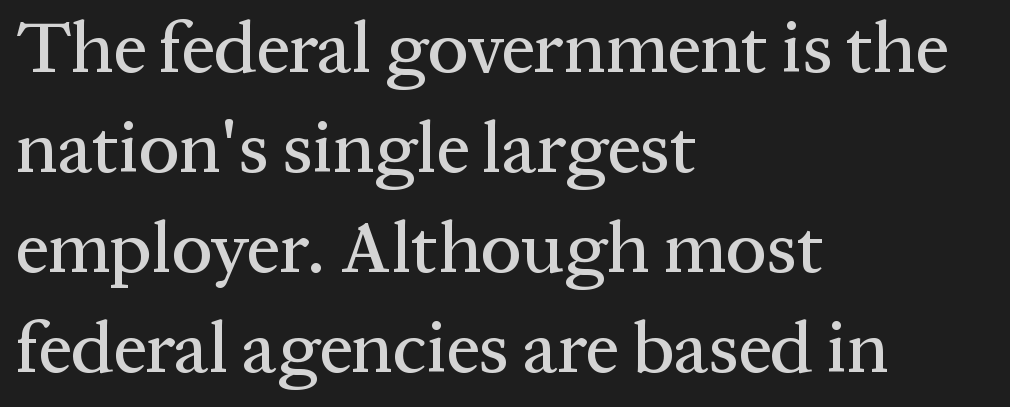
{"serif": "yes", "italic": "no", "width": "normal", "stroke_contrast": "medium", "x_height": "medium", "monospaced": "no", "underline": "no", "align": "left", "line_spacing": "normal", "line_spacing_ratio": 1.37, "letter_spacing": "normal", "letter_spacing_em": 0.0, "glyph_px": 73}
